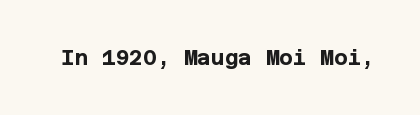
Q: Is the text bold? A: Yes.
Q: Is the text italic (slanted)? A: No, it is upright.
Q: Is the text underlined? A: No.
Q: Is the spacing between letters normal or unusually wide? A: Normal.
